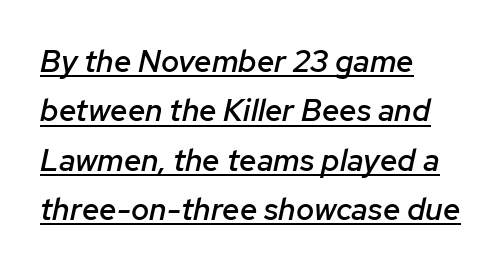
Regular leading. You could call the tracking neutral — neither tight nor loose. I'd describe the lettering as semibold — firm but not a full bold. This sample has the flowing, uneven cadence of proportional lettering. Emphasis is given by a line drawn under the lettering.
